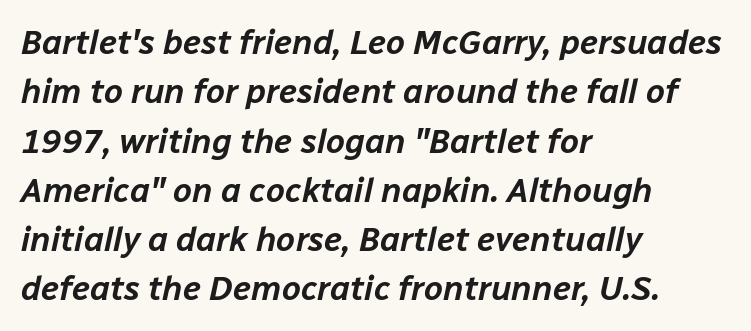
Looking at the ascenders, they clearly lean. Anything drawn beneath the words? Only blank space. Leading matches the norm, producing a regular column. The setting favours the left margin, as ordinary paragraphs usually do. Looks like regular typesetting: each glyph gets only the width it needs.
